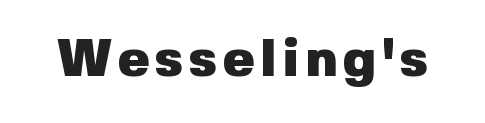
Strong, thick strokes mark this as bold type. The typeface chosen for these lines omits serifs. The foot of each line stays bare and open. A typesetter would call this proportional, since set widths differ per character. Posture: vertical.
